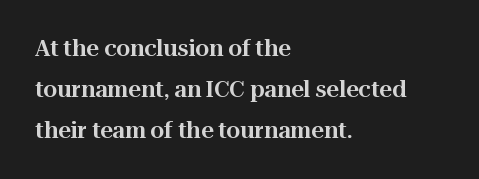
Q: Is the text italic (slanted)? A: No, it is upright.
Q: Is the text underlined? A: No.
Q: How is the paragraph aligned? A: Left-aligned.
Q: Is the spacing between letters normal or unusually wide? A: Normal.
